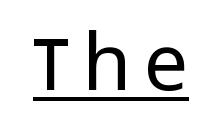
A typesetter would call this proportional, since set widths differ per character. This is roman type, the default non-slanted kind. Compared with undecorated copy, this sample adds a rule below the words. The font is comparable to plain body text, perhaps lighter.
